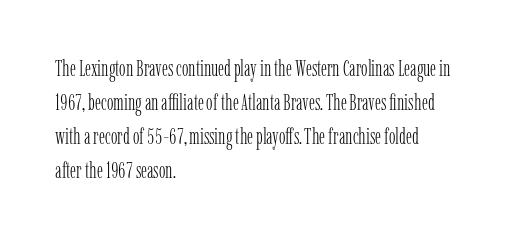
The image shows 22 px text type, upright; set left-aligned, normal line spacing (1.54x), normal letter spacing, not underlined.
